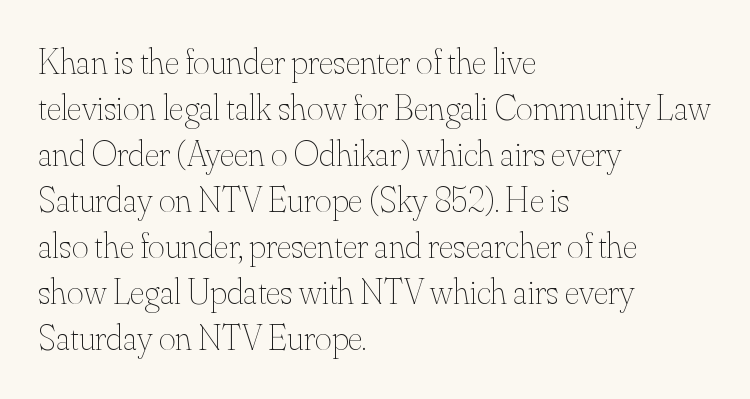
The image shows 36 px thin type, upright; set left-aligned, normal line spacing (1.28x), normal letter spacing, not underlined; medium stroke contrast and a small x-height.
